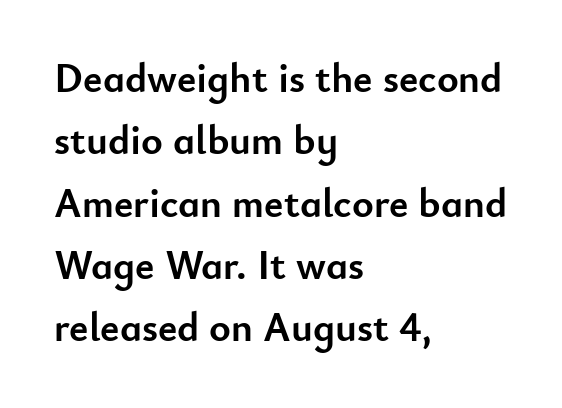
The image shows 41 px semibold sans-serif type, upright; set left-aligned, normal line spacing (1.52x), normal letter spacing, not underlined; low stroke contrast and a small x-height.
